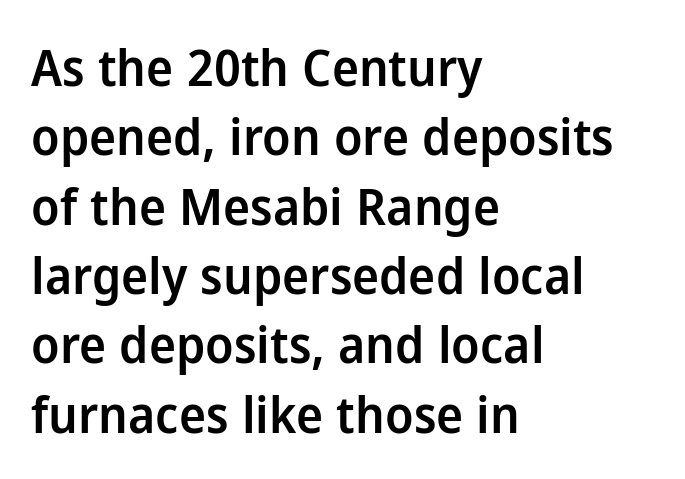
Tracking here is standard; glyphs follow each other at the usual distance. The passage shown is typed in a proportional face where columns would drift. Every stem runs plumb, perpendicular to the baseline. Are there feet on the stems? There aren't — it's a sans. The passage shown is not underscored anywhere. Typeset ragged right — the left edge is the straight one.
